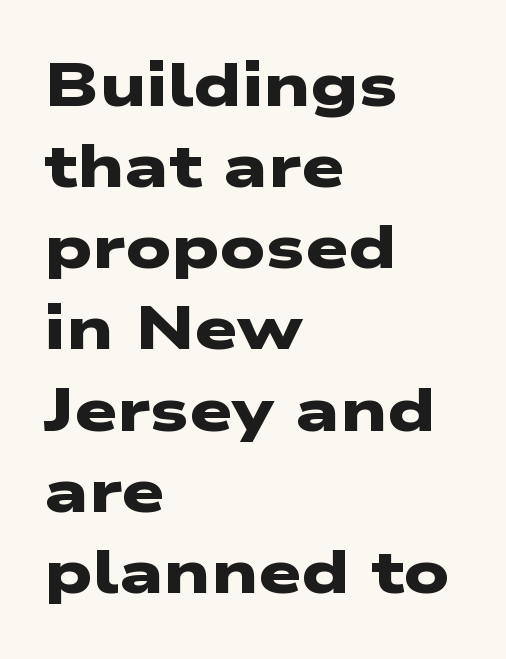
Q: Is the text bold? A: Yes.
Q: Is the typeface a serif or a sans-serif typeface? A: Sans-serif.
Q: Is the text underlined? A: No.
Q: How is the paragraph aligned? A: Left-aligned.
Q: Is the spacing between letters normal or unusually wide? A: Normal.
Q: Is the spacing between lines tight, normal or loose? A: Normal.
Q: Width (condensed, normal, or wide)? A: Wide.
Q: Stroke contrast? A: Low.
Q: x-height? A: Medium.
Q: Monospaced? A: No.
